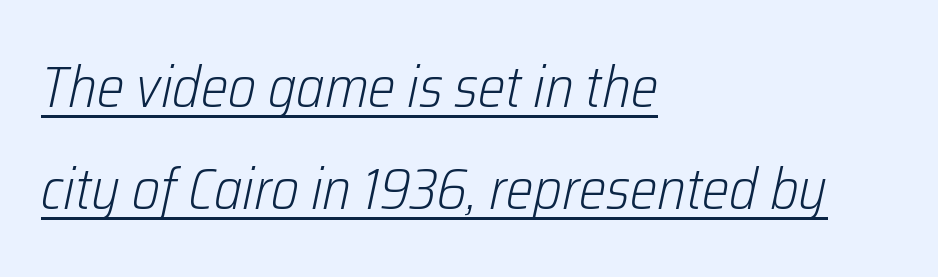
{"italic": "yes", "lean": "right", "slant_degrees": 12, "bold": "no", "weight": "light", "width": "condensed", "stroke_contrast": "low", "x_height": "medium", "monospaced": "no", "underline": "yes", "align": "left", "line_spacing_ratio": 1.76, "letter_spacing": "normal", "letter_spacing_em": 0.0, "glyph_px": 58}
